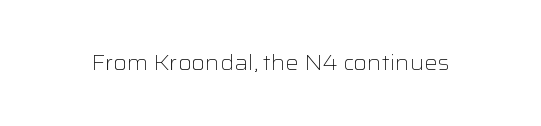
The image shows 21 px text type, upright; set normal letter spacing, not underlined.
